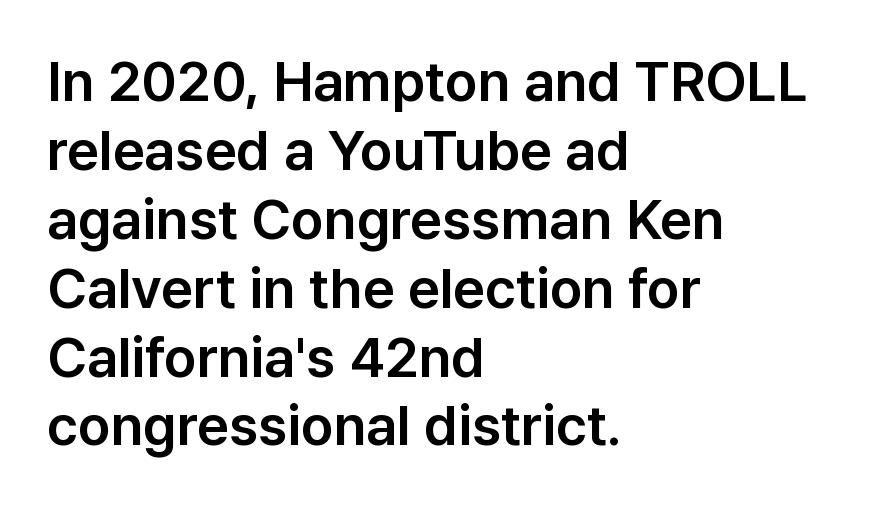
Q: Is the text italic (slanted)? A: No, it is upright.
Q: Is the typeface a serif or a sans-serif typeface? A: Sans-serif.
Q: Is the text underlined? A: No.
Q: How is the paragraph aligned? A: Left-aligned.
Q: Is the spacing between letters normal or unusually wide? A: Normal.
Q: Width (condensed, normal, or wide)? A: Normal.
Q: Stroke contrast? A: Low.
Q: x-height? A: Medium.
Q: Monospaced? A: No.
